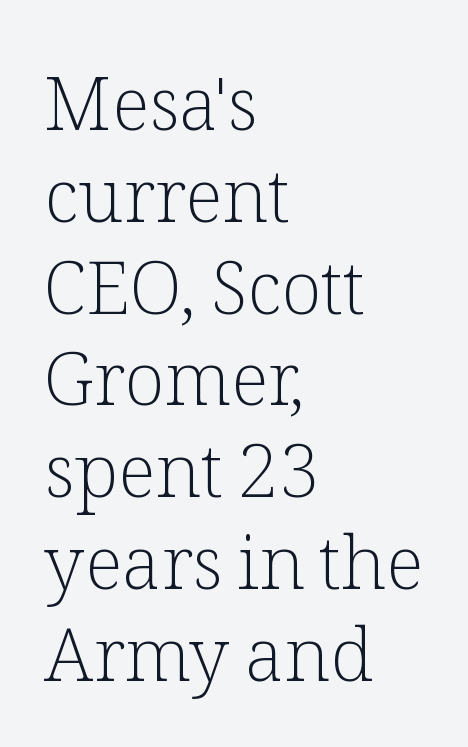
{"serif": "yes", "italic": "no", "bold": "no", "weight": "light", "width": "normal", "stroke_contrast": "low", "x_height": "medium", "monospaced": "no", "underline": "no", "align": "left", "line_spacing_ratio": 1.24, "letter_spacing": "normal", "letter_spacing_em": 0.0, "glyph_px": 74}
